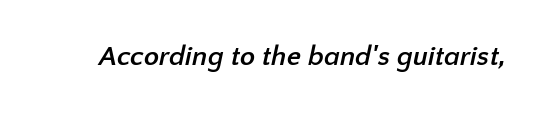
Emphasis by weight is at full strength: bold. Compared with typical body copy, the letter spacing here is the same. Proportional: the letters do not fall into vertical columns. In terms of letterform style, serifs are entirely absent. Any mark beneath the type? The region is blank.
